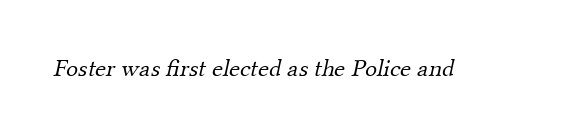
{"bold": "no", "underline": "no", "letter_spacing": "normal", "letter_spacing_em": 0.0, "glyph_px": 25}
